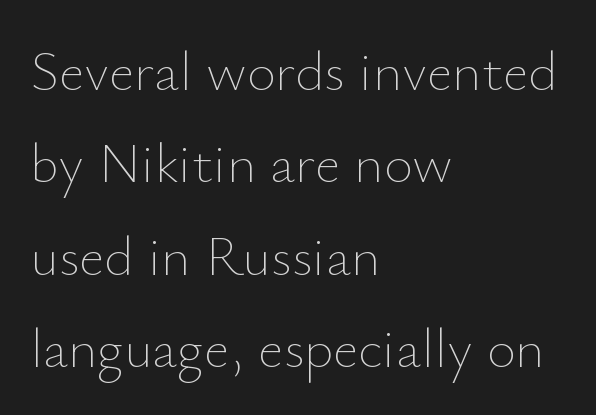
Q: Is the text bold? A: No.
Q: Is the text italic (slanted)? A: No, it is upright.
Q: Is the text underlined? A: No.
Q: How is the paragraph aligned? A: Left-aligned.
Q: Is the spacing between letters normal or unusually wide? A: Normal.
Q: Is the spacing between lines tight, normal or loose? A: Normal.
Q: Width (condensed, normal, or wide)? A: Normal.
Q: Stroke contrast? A: Low.
Q: x-height? A: Small.
Q: Monospaced? A: No.
